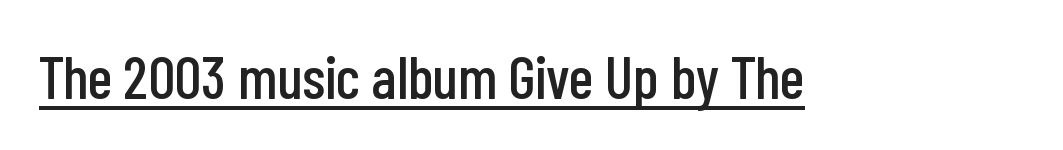
The image shows 60 px condensed sans-serif type, upright; set normal letter spacing, underlined; low stroke contrast and a medium x-height.
